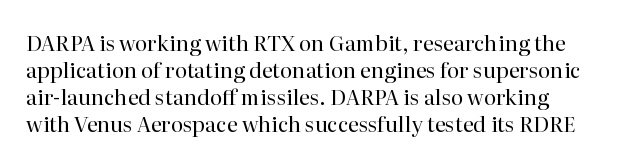
{"italic": "no", "bold": "no", "underline": "no", "line_spacing": "normal", "line_spacing_ratio": 1.29, "letter_spacing": "normal", "letter_spacing_em": 0.0, "glyph_px": 21}
